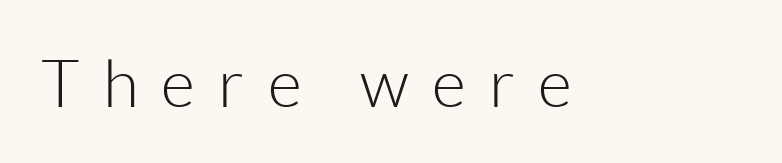
Q: Is the text bold? A: No.
Q: Is the text italic (slanted)? A: No, it is upright.
Q: Is the typeface a serif or a sans-serif typeface? A: Sans-serif.
Q: Is the text underlined? A: No.
Q: Is the spacing between letters normal or unusually wide? A: Unusually wide.
Q: Width (condensed, normal, or wide)? A: Normal.
Q: Stroke contrast? A: Low.
Q: x-height? A: Medium.
Q: Monospaced? A: No.
